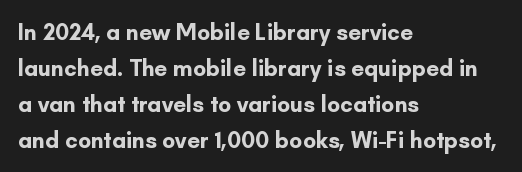
Q: Is the text bold? A: Yes.
Q: Is the text italic (slanted)? A: No, it is upright.
Q: Is the text underlined? A: No.
Q: How is the paragraph aligned? A: Left-aligned.
Q: Is the spacing between letters normal or unusually wide? A: Normal.
Q: Is the spacing between lines tight, normal or loose? A: Normal.
